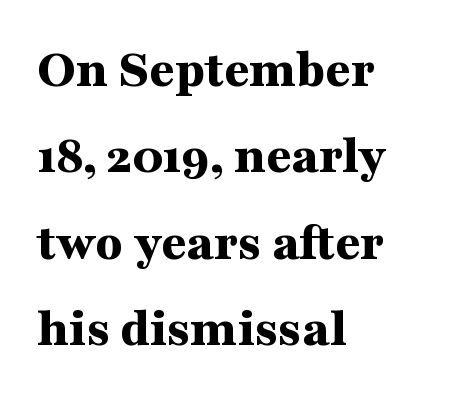
The image shows 55 px bold, wide serif type, upright; set left-aligned, normal line spacing (1.57x), normal letter spacing, not underlined; medium stroke contrast and a medium x-height.
